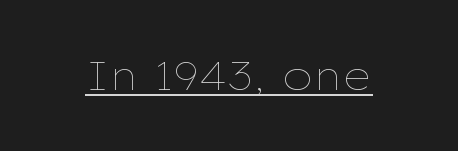
Q: Is the text bold? A: No.
Q: Is the text italic (slanted)? A: No, it is upright.
Q: Is the text underlined? A: Yes.
Q: Is the spacing between letters normal or unusually wide? A: Normal.
Q: Width (condensed, normal, or wide)? A: Wide.
Q: Stroke contrast? A: Low.
Q: x-height? A: Medium.
Q: Monospaced? A: No.
